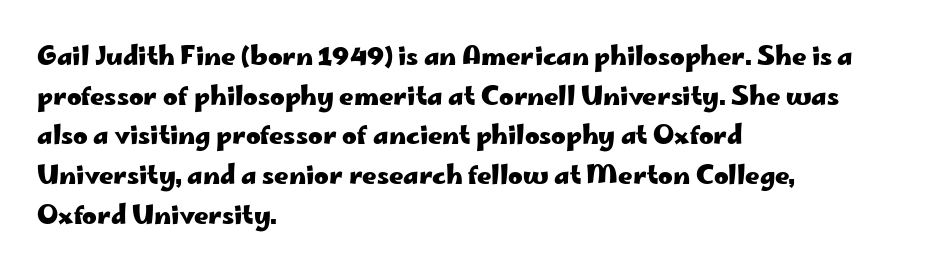
The words here are not underlined. Glyph-to-glyph distance matches everyday printed text. The rows are spaced the way most documents space them. The lettering holds an erect, upright posture throughout. Heavy-handed strokes throughout: this text is bold. Which margin do the lines hug? The left one — the right edge is uneven.
